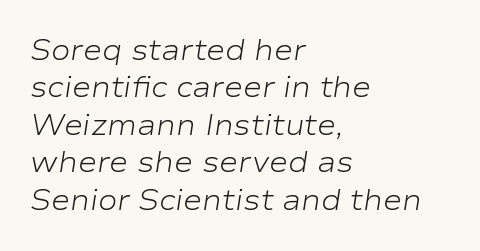
{"italic": "yes", "lean": "right", "slant_degrees": 9, "bold": "no", "weight": "light", "width": "wide", "stroke_contrast": "low", "x_height": "medium", "monospaced": "no", "underline": "no", "align": "left", "line_spacing": "normal", "line_spacing_ratio": 1.29, "letter_spacing": "normal", "letter_spacing_em": 0.0, "glyph_px": 29}
